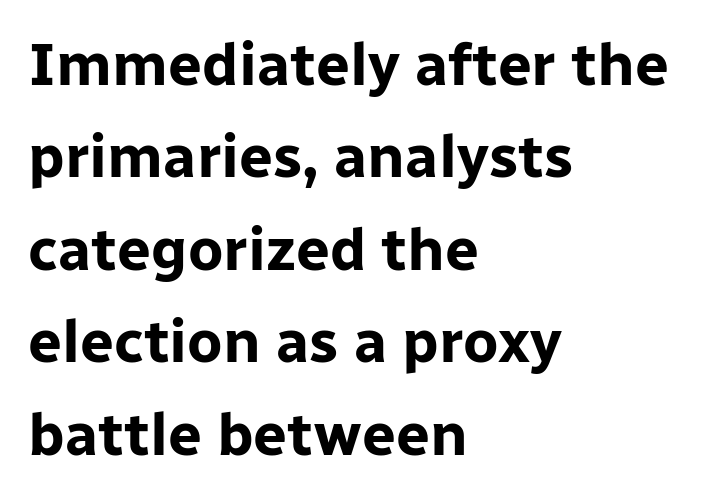
{"serif": "no", "italic": "no", "bold": "yes", "weight": "bold", "width": "normal", "stroke_contrast": "low", "x_height": "medium", "monospaced": "no", "underline": "no", "align": "left", "line_spacing": "normal", "line_spacing_ratio": 1.54, "letter_spacing": "normal", "letter_spacing_em": 0.0, "glyph_px": 60}
